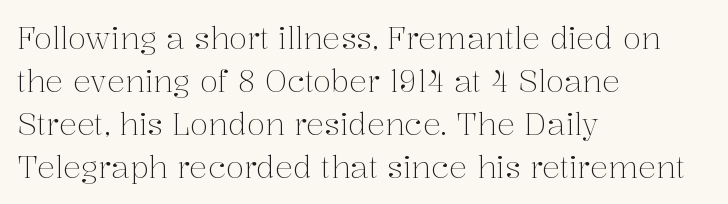
Counters stay open thanks to moderate or lighter strokes. Every character sits straight up, as roman type does. The space directly below the letters is spotless. The typesetter chose a ragged-right arrangement here. Observe the ordinary spacing: letters are neighbours, not strangers. Horizontal bands of white between lines are of average thickness.
